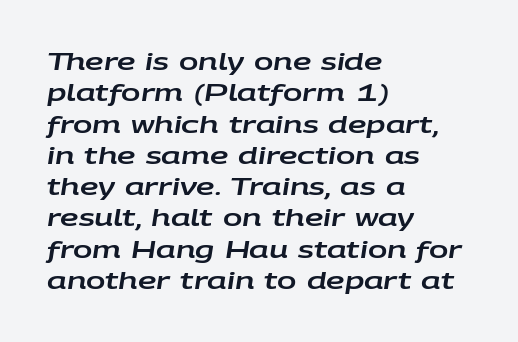
{"italic": "yes", "lean": "right", "slant_degrees": 9, "underline": "no", "align": "left", "line_spacing": "normal", "line_spacing_ratio": 1.36, "letter_spacing": "normal", "letter_spacing_em": 0.0, "glyph_px": 23}
